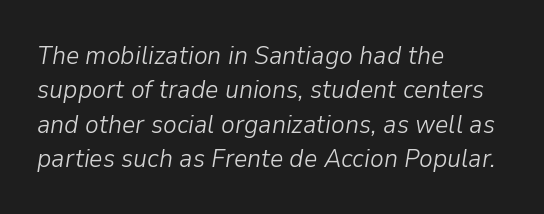
{"italic": "yes", "lean": "right", "slant_degrees": 9, "bold": "no", "underline": "no", "align": "left", "line_spacing": "normal", "line_spacing_ratio": 1.32, "letter_spacing": "normal", "letter_spacing_em": 0.0, "glyph_px": 26}
